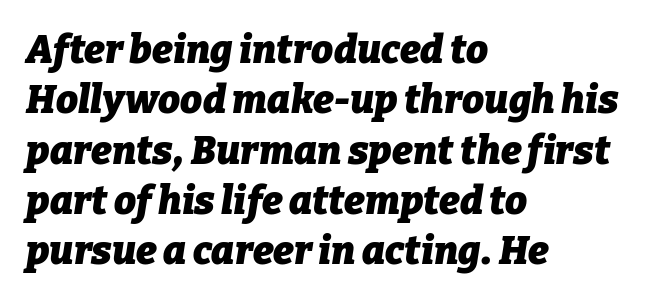
The rendering uses a bold face; every stroke is thick and dark. A typesetter would call this leading conventional body-copy spacing. Proportional: the letters do not fall into vertical columns. The passage shown leans; its letterforms are oblique. Caption: standard tracking, unaltered. The rendering anchors every line to the left-hand side.
